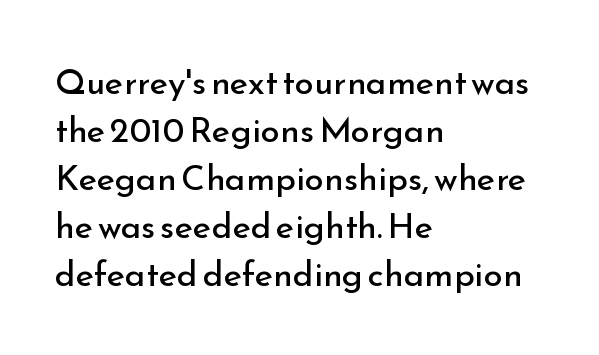
The image shows 35 px regular-weight sans-serif type, upright; set left-aligned, normal line spacing (1.37x), normal letter spacing, not underlined; low stroke contrast and a small x-height.
